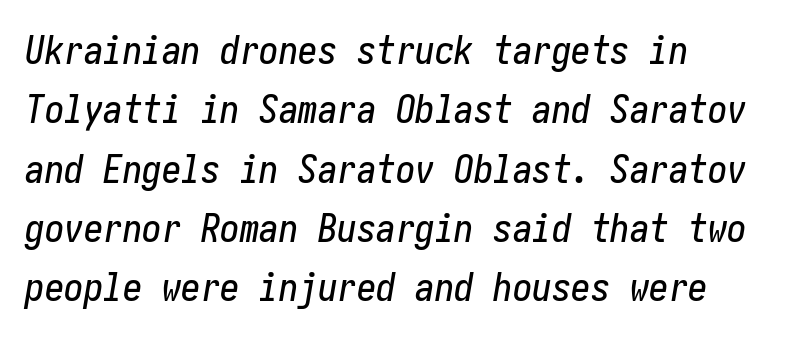
{"italic": "yes", "lean": "right", "slant_degrees": 10, "width": "condensed", "stroke_contrast": "low", "x_height": "medium", "underline": "no", "align": "left", "line_spacing": "normal", "line_spacing_ratio": 1.52, "letter_spacing": "normal", "letter_spacing_em": 0.0, "glyph_px": 39}
